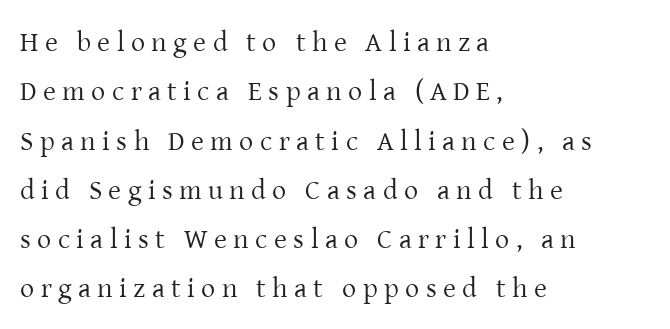
Reading down the block, your eye returns to a fixed left position each line. How are the letters spaced? Widely, with obvious added tracking. Each stroke keeps to a modest, everyday thickness or less. Italic? Not at all — the glyphs are vertical. Underline: absent. Here the designer chose a conventional face with non-uniform glyph widths.
